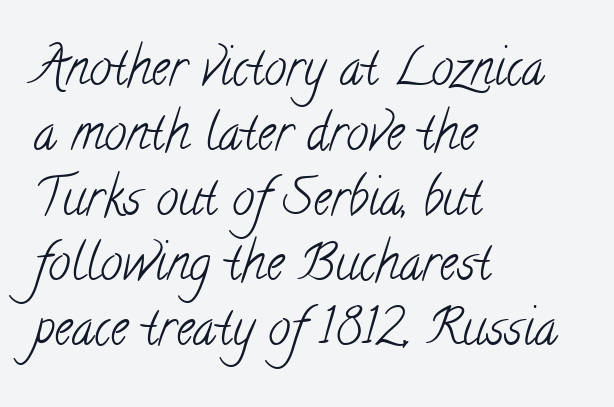
Compared with a centered layout, this one pins lines to the left instead. Think standard paragraph weight, or any step lighter than that. Nothing unusual about the tracking: characters are spaced as the font intends.
